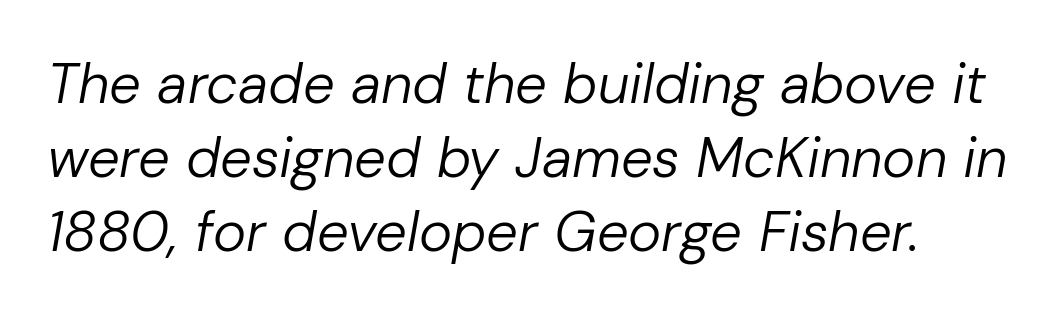
No word sits above an underline. The gaps between neighbouring characters are ordinary and unremarkable. The vertical gap from one line to the next is medium. The typography opts for an oblique posture over an upright one. The weight tops out at a normal text grade.
